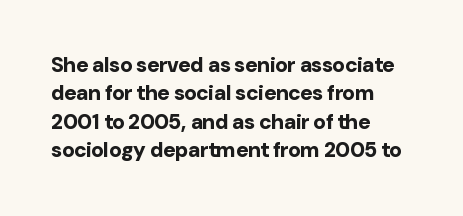
The lines in this sample share a left origin and differ only in where they stop. The block of text has a typical density, with ordinary space between rows. Posture: upright roman. The characters look thick and weighty, a clear bold. Letters rest on an invisible, unmarked baseline. There is no visible air inserted between adjacent glyphs.
